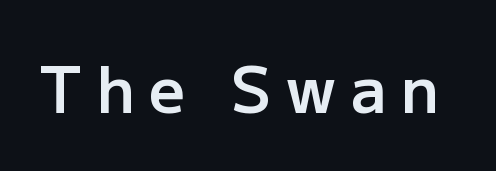
{"serif": "no", "italic": "no", "bold": "semi", "weight": "semibold", "width": "normal", "stroke_contrast": "low", "x_height": "medium", "monospaced": "no", "underline": "no", "letter_spacing": "wide", "letter_spacing_em": 0.23, "glyph_px": 63}
